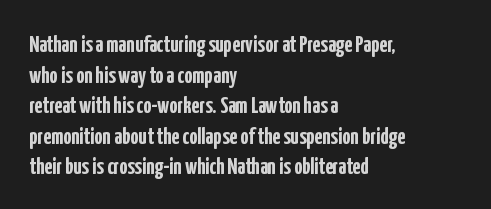
{"italic": "no", "bold": "yes", "underline": "no", "align": "left", "line_spacing": "normal", "line_spacing_ratio": 1.33, "letter_spacing": "normal", "letter_spacing_em": 0.0, "glyph_px": 23}
